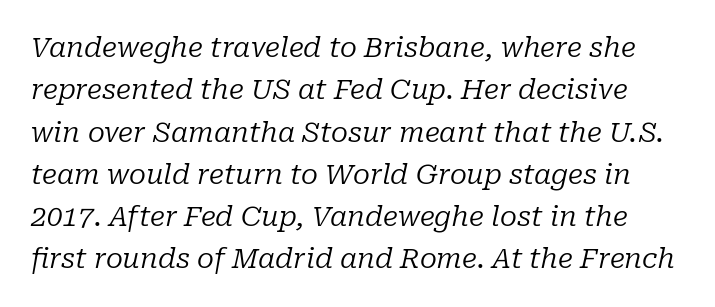
Q: Is the text bold? A: No.
Q: Is the text italic (slanted)? A: Yes, it leans right by about 10 degrees.
Q: Is the typeface a serif or a sans-serif typeface? A: Serif.
Q: Is the text underlined? A: No.
Q: Is the spacing between letters normal or unusually wide? A: Normal.
Q: Is the spacing between lines tight, normal or loose? A: Normal.
Q: Width (condensed, normal, or wide)? A: Normal.
Q: Stroke contrast? A: Low.
Q: x-height? A: Medium.
Q: Monospaced? A: No.
